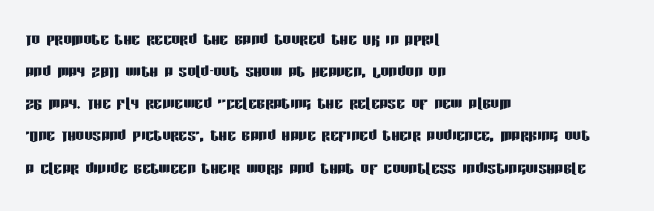
Layout note: lines flush left. The string is rendered with underlining switched off. The line texture is even and compact thanks to regular tracking. A roman cut, with each character standing at attention. The space between consecutive lines is moderate.
